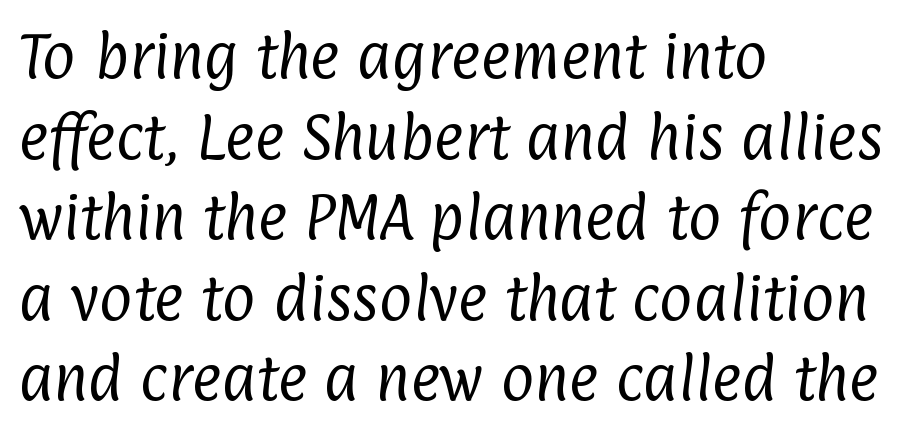
{"serif": "no", "bold": "no", "weight": "regular", "width": "condensed", "stroke_contrast": "low", "x_height": "medium", "monospaced": "no", "underline": "no", "align": "left", "line_spacing": "normal", "line_spacing_ratio": 1.58, "letter_spacing": "normal", "letter_spacing_em": 0.0, "glyph_px": 51}
